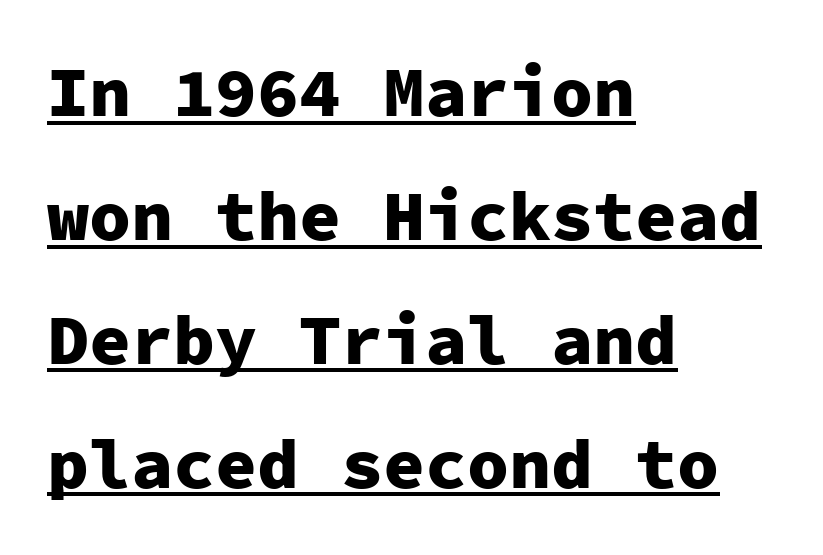
The image shows 70 px heavy sans-serif type, upright, monospaced; set left-aligned, line spacing 1.77x, normal letter spacing, underlined; low stroke contrast and a medium x-height.
